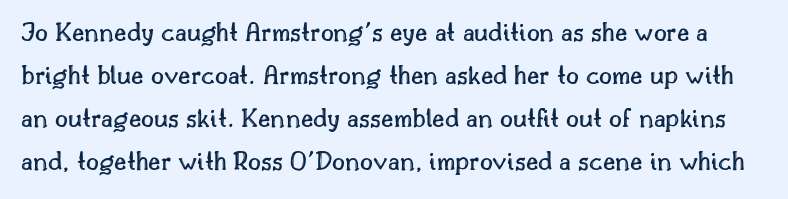
{"italic": "no", "width": "normal", "x_height": "small", "monospaced": "no", "underline": "no", "line_spacing": "normal", "line_spacing_ratio": 1.54, "letter_spacing": "normal", "letter_spacing_em": 0.0, "glyph_px": 28}
